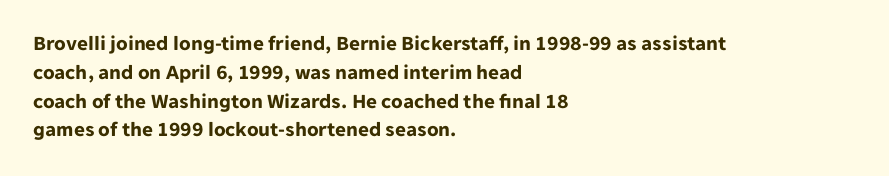
The image shows 21 px bold type, upright; set left-aligned, normal line spacing (1.37x), normal letter spacing, not underlined.
